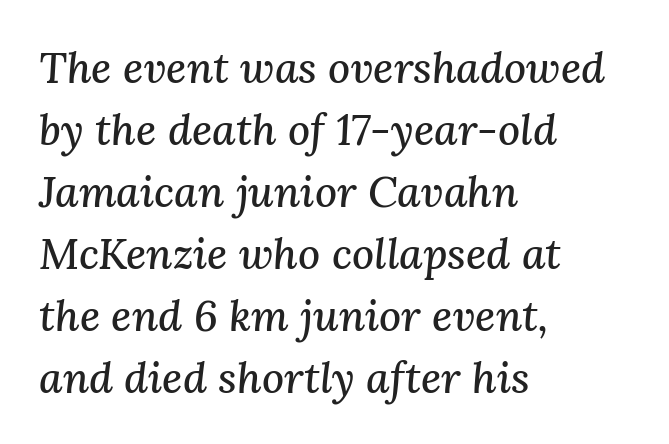
{"serif": "yes", "italic": "yes", "lean": "right", "slant_degrees": 3, "width": "normal", "stroke_contrast": "medium", "x_height": "medium", "monospaced": "no", "underline": "no", "align": "left", "line_spacing": "normal", "line_spacing_ratio": 1.44, "letter_spacing": "normal", "letter_spacing_em": 0.0, "glyph_px": 43}
